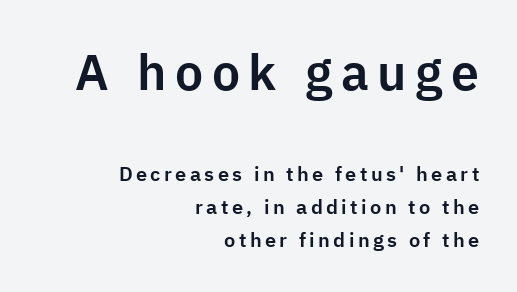
In terms of posture, this sample is upright. The rendering uses natural spacing where letterforms have individual widths. The rendering shows plain stroke endings on the letterforms — a sans-serif design. Regarding leading, the lines here are spaced in the standard way.
